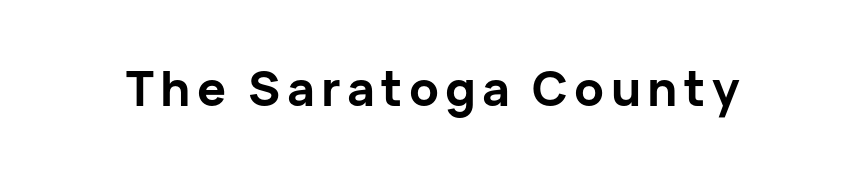
The image shows 48 px bold sans-serif type, upright; set not underlined; low stroke contrast and a medium x-height.
